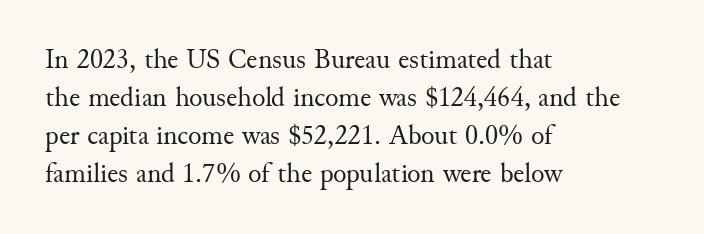
If you drew a ruler down the left edge, every line would touch it. Do the characters align in a grid? No, the font is proportional. Vertical stems look standard width or narrower in stroke. Underline: absent. Every character sits straight up, as roman type does.
